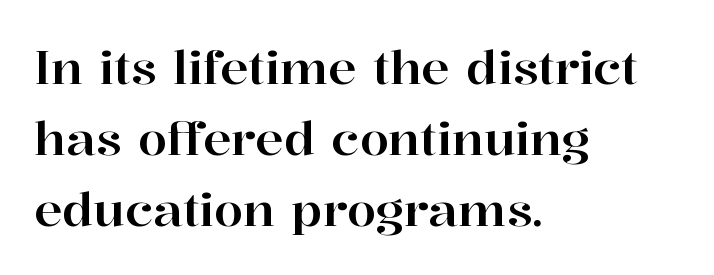
{"serif": "yes", "italic": "no", "width": "normal", "stroke_contrast": "high", "x_height": "medium", "monospaced": "no", "underline": "no", "align": "left", "line_spacing": "normal", "line_spacing_ratio": 1.51, "letter_spacing": "normal", "letter_spacing_em": 0.0, "glyph_px": 47}
